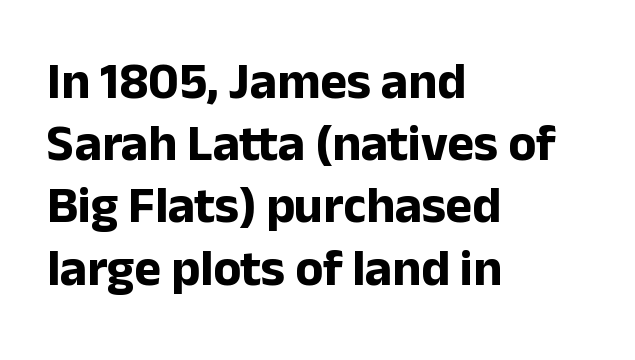
Does the lettering tilt? It doesn't — this is upright. In CSS terms this would be text-align: left. Is the type bold? Yes — the strokes are clearly thick and heavy. Think of a printed novel: that variable character pitch is what you see here.
